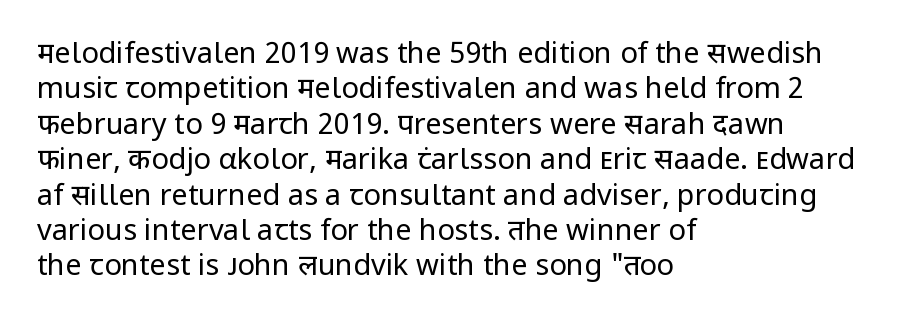
Q: Is the text bold? A: No.
Q: Is the text italic (slanted)? A: No, it is upright.
Q: Is the typeface a serif or a sans-serif typeface? A: Sans-serif.
Q: Is the text underlined? A: No.
Q: How is the paragraph aligned? A: Left-aligned.
Q: Is the spacing between letters normal or unusually wide? A: Normal.
Q: Width (condensed, normal, or wide)? A: Normal.
Q: Stroke contrast? A: Low.
Q: x-height? A: Medium.
Q: Monospaced? A: No.
